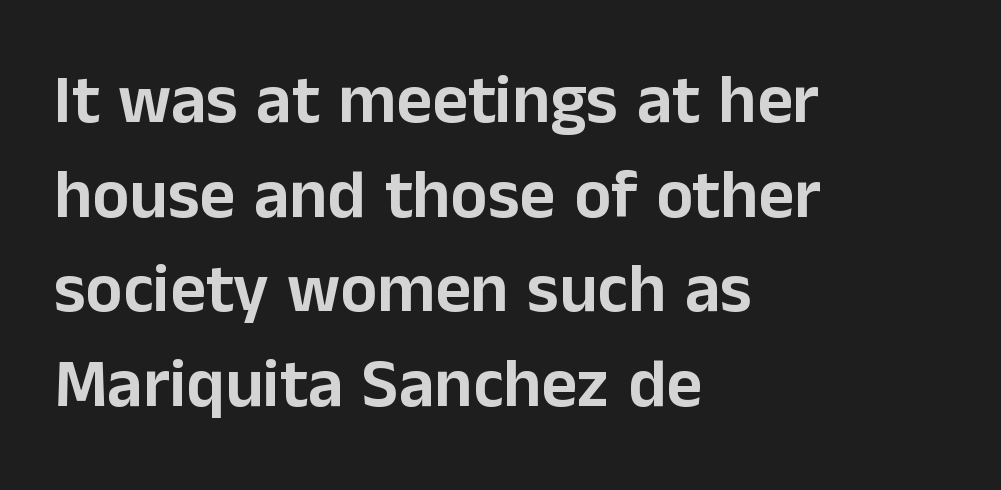
Q: Is the text italic (slanted)? A: No, it is upright.
Q: Is the typeface a serif or a sans-serif typeface? A: Sans-serif.
Q: Is the text underlined? A: No.
Q: How is the paragraph aligned? A: Left-aligned.
Q: Is the spacing between letters normal or unusually wide? A: Normal.
Q: Is the spacing between lines tight, normal or loose? A: Normal.
Q: Width (condensed, normal, or wide)? A: Normal.
Q: Stroke contrast? A: Low.
Q: x-height? A: Medium.
Q: Monospaced? A: No.
